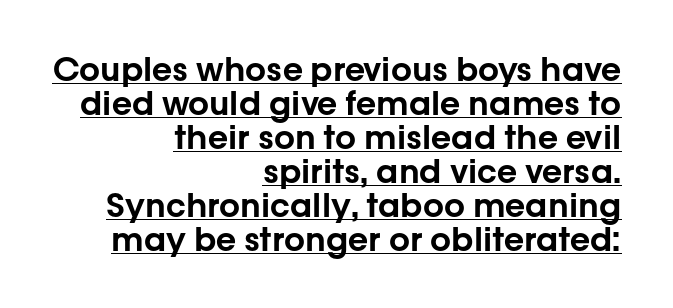
Are there feet on the stems? There aren't — it's a sans. Proportional: the letters do not fall into vertical columns. The lettering stays uniformly vertical, giving the passage a roman look. Beneath each row of characters lies a ruled line. The text block is weighted toward the right margin, trailing off unevenly leftward.
